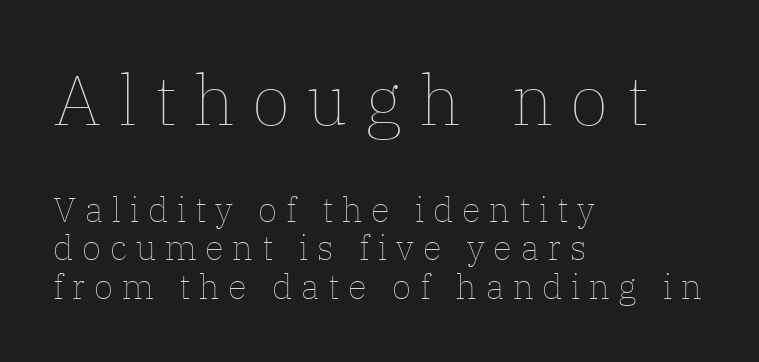
The face used here appears at its bigger size in the upper chunk. Check the space under the baseline: it is left empty. You could only call the tracking loose — the letters float apart. Ordinary non-slanted type is in use. If you drew a ruler down the left edge, every line would touch it.
